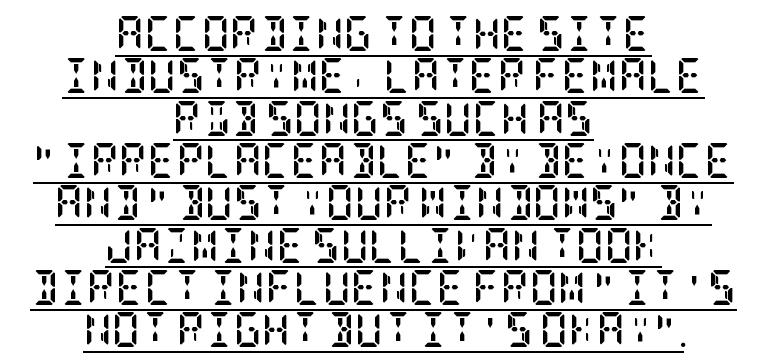
Has an underline been added? It has. Ascenders rise straight up at ninety degrees. Look at the bottom of the vertical strokes: they flare into serifs here. Students, this is bold: see how much ink each stroke carries.
